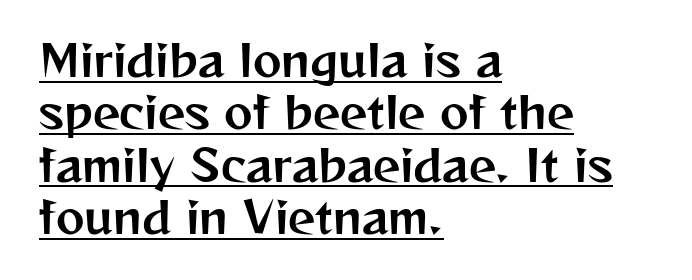
Q: Is the text italic (slanted)? A: No, it is upright.
Q: Is the typeface a serif or a sans-serif typeface? A: Sans-serif.
Q: Is the text underlined? A: Yes.
Q: How is the paragraph aligned? A: Left-aligned.
Q: Is the spacing between letters normal or unusually wide? A: Normal.
Q: Width (condensed, normal, or wide)? A: Normal.
Q: Stroke contrast? A: Medium.
Q: x-height? A: Medium.
Q: Monospaced? A: No.
